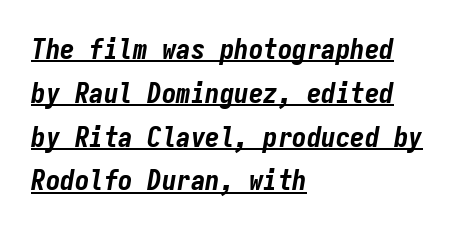
The image shows 29 px bold, condensed type, italic (leaning right), monospaced; set left-aligned, normal line spacing (1.51x), normal letter spacing, underlined; low stroke contrast and a medium x-height.
